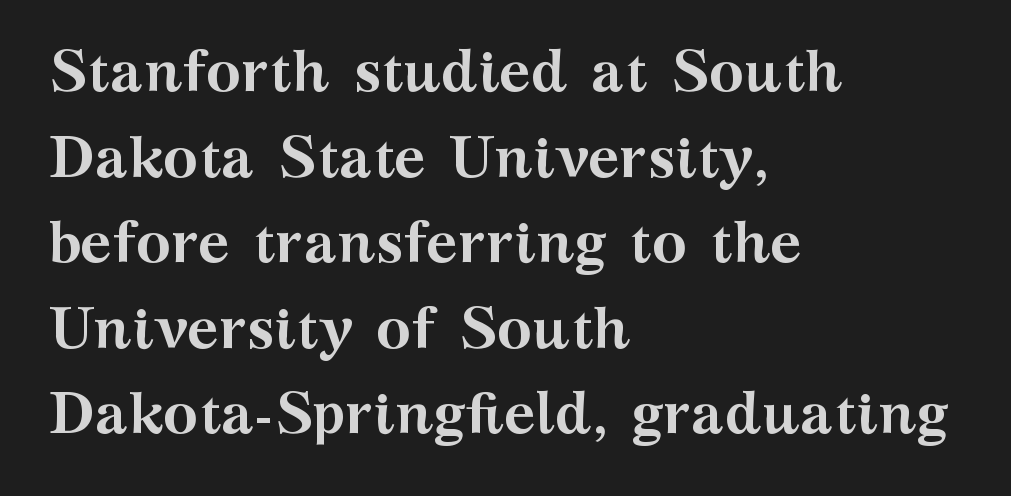
The image shows 59 px semibold, wide serif type, upright; set left-aligned, normal line spacing (1.45x), normal letter spacing, not underlined; medium stroke contrast and a medium x-height.
